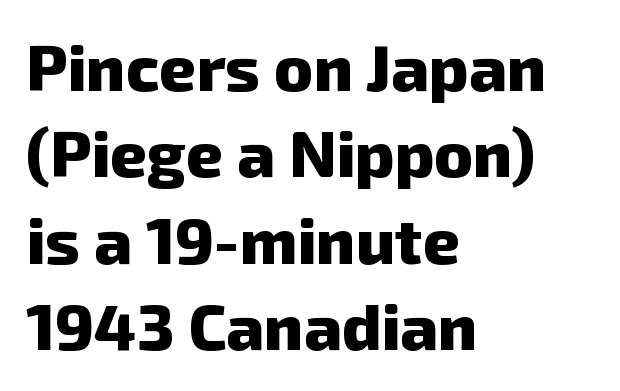
Q: Is the text bold? A: Yes.
Q: Is the typeface a serif or a sans-serif typeface? A: Sans-serif.
Q: Is the text underlined? A: No.
Q: How is the paragraph aligned? A: Left-aligned.
Q: Is the spacing between letters normal or unusually wide? A: Normal.
Q: Is the spacing between lines tight, normal or loose? A: Normal.
Q: Width (condensed, normal, or wide)? A: Normal.
Q: Stroke contrast? A: Low.
Q: x-height? A: Medium.
Q: Monospaced? A: No.
